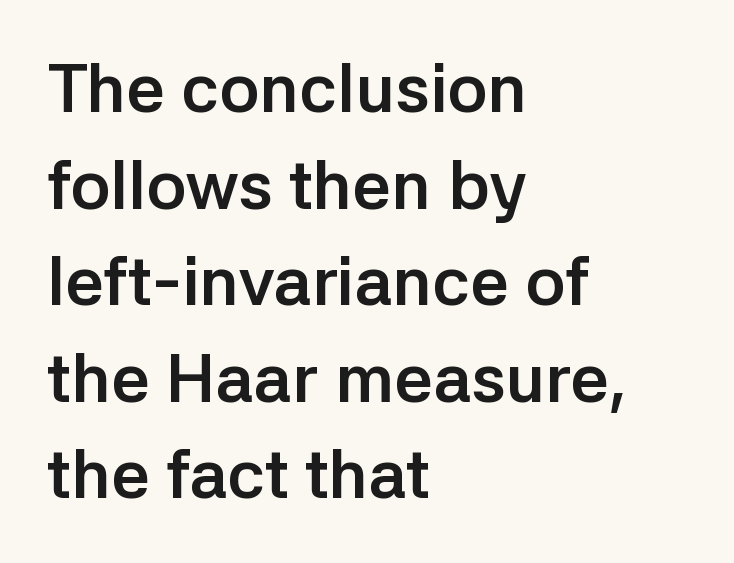
The image shows 68 px semibold sans-serif type, upright; set left-aligned, normal line spacing (1.42x), normal letter spacing, not underlined; low stroke contrast and a medium x-height.
